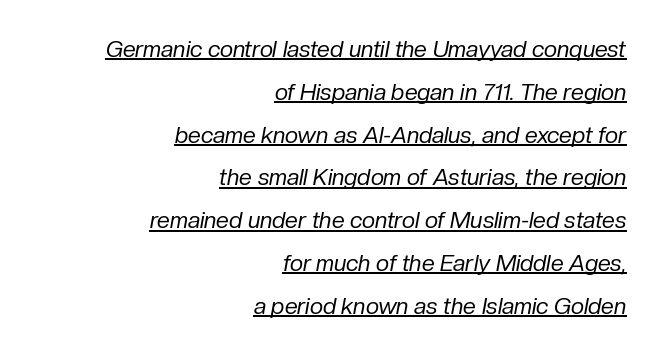
Q: Is the text bold? A: No.
Q: Is the text italic (slanted)? A: Yes, it leans right by about 10 degrees.
Q: Is the text underlined? A: Yes.
Q: How is the paragraph aligned? A: Right-aligned.
Q: Is the spacing between letters normal or unusually wide? A: Normal.
